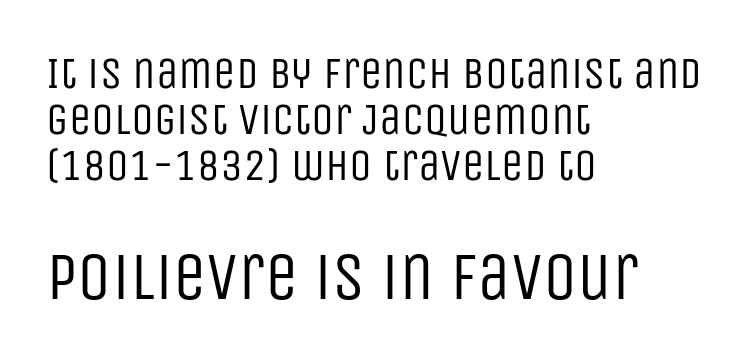
{"serif": "no", "italic": "no", "bold": "no", "weight": "regular", "width": "condensed", "stroke_contrast": "low", "x_height": "large", "monospaced": "no", "underline": "no", "align": "left", "line_spacing": "tight", "line_spacing_ratio": 1.02, "letter_spacing": "normal", "letter_spacing_em": 0.0, "larger_block": "second", "size_ratio": 1.49, "glyph_px": 67}
